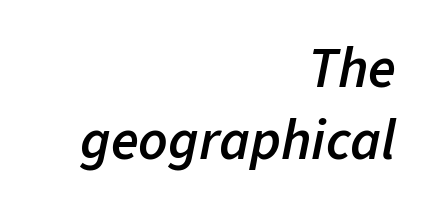
The image shows 57 px semibold type, italic (leaning right); set right-aligned, normal line spacing (1.26x), normal letter spacing, not underlined; low stroke contrast and a medium x-height.
